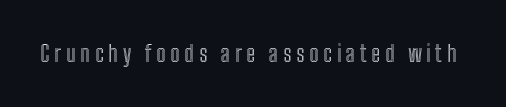
Honestly, the letter spacing is so wide it's the main thing you notice. The letters stand straight up with perfectly vertical stems. Plain, unruled lines of type.
